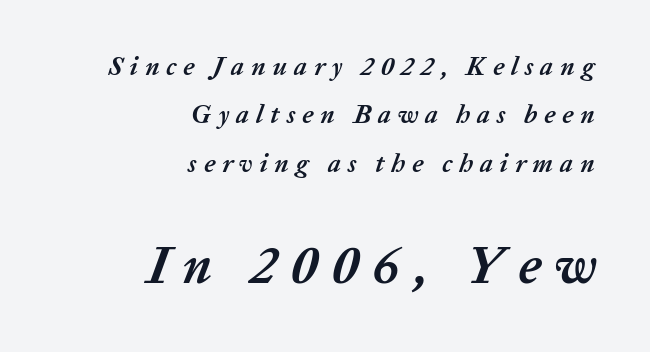
Is this a fixed-width face? No — the glyphs have proportional, varying widths. Which margin do the lines hug? The right one — the left edge is uneven. Quick note: underline off. I'd describe the lettering as bold — thick and assertive. Look at the glyph heights: the lower group is clearly the bigger setting.
